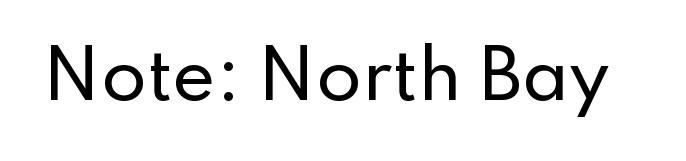
{"serif": "no", "italic": "no", "width": "normal", "stroke_contrast": "low", "x_height": "small", "monospaced": "no", "underline": "no", "letter_spacing": "normal", "letter_spacing_em": 0.0, "glyph_px": 66}
